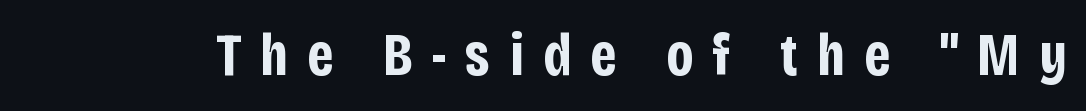
Q: Is the text bold? A: Yes.
Q: Is the text italic (slanted)? A: No, it is upright.
Q: Is the typeface a serif or a sans-serif typeface? A: Sans-serif.
Q: Is the text underlined? A: No.
Q: Is the spacing between letters normal or unusually wide? A: Unusually wide.
Q: Width (condensed, normal, or wide)? A: Condensed.
Q: Stroke contrast? A: Low.
Q: x-height? A: Large.
Q: Monospaced? A: No.
